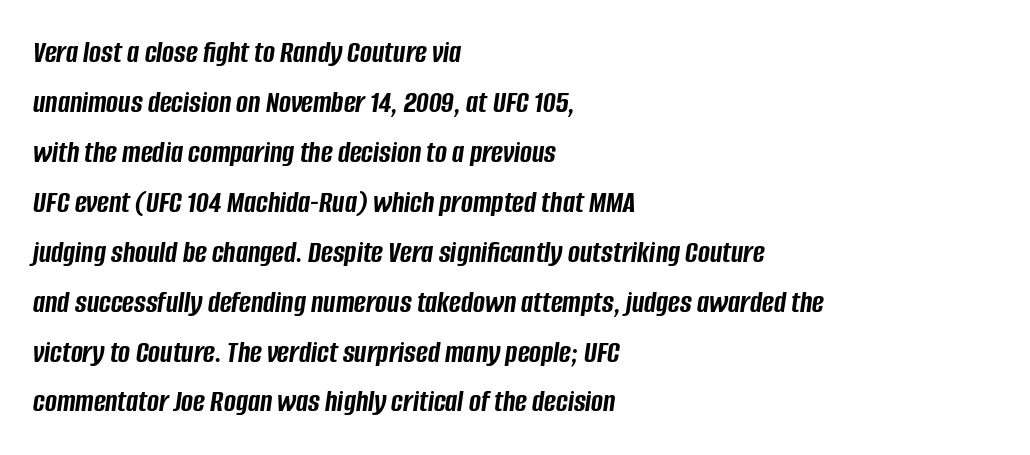
{"italic": "yes", "lean": "right", "slant_degrees": 8, "bold": "yes", "weight": "semibold", "width": "condensed", "stroke_contrast": "low", "x_height": "large", "monospaced": "no", "underline": "no", "align": "left", "line_spacing": "normal", "line_spacing_ratio": 1.56, "letter_spacing": "normal", "letter_spacing_em": 0.0, "glyph_px": 32}
